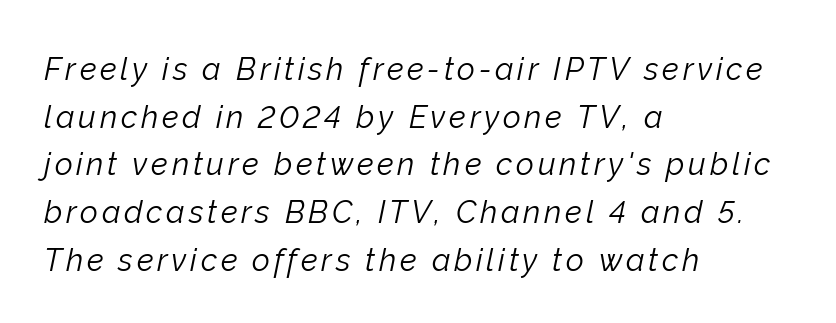
{"italic": "yes", "lean": "right", "slant_degrees": 12, "bold": "no", "weight": "light", "width": "normal", "stroke_contrast": "low", "x_height": "medium", "monospaced": "no", "underline": "no", "align": "left", "line_spacing": "normal", "line_spacing_ratio": 1.54, "glyph_px": 31}
